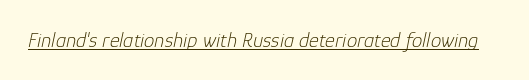
{"italic": "yes", "lean": "right", "slant_degrees": 12, "bold": "no", "underline": "yes", "letter_spacing": "normal", "letter_spacing_em": 0.0, "glyph_px": 21}
